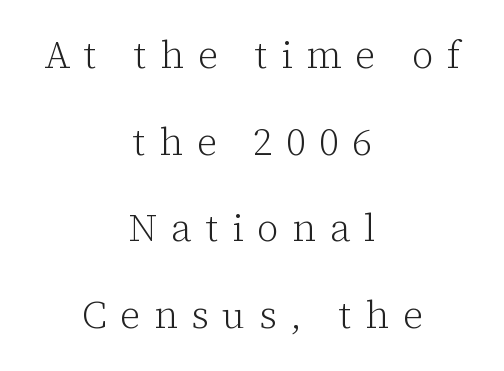
The image shows 38 px light serif type, upright; set centered, loose line spacing (2.28x), unusually wide letter spacing (+0.36 em), not underlined; low stroke contrast and a medium x-height.
